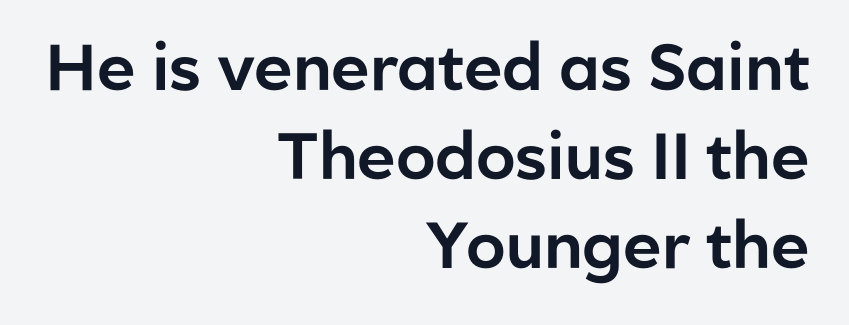
Observe the ordinary spacing: letters are neighbours, not strangers. Check where the strokes stop: nothing finishes them off — pure sans. Characters remain perfectly vertical along every line. A flush-right, rag-left setting is used for this passage. Interline gaps are of average width in this sample.
